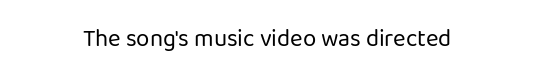
The image shows 24 px text type, upright; set centered, normal letter spacing, not underlined.
